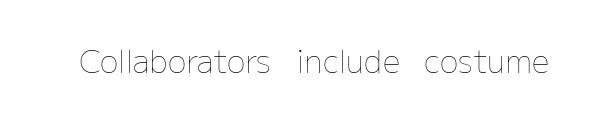
Q: Is the text bold? A: No.
Q: Is the text italic (slanted)? A: No, it is upright.
Q: Is the text underlined? A: No.
Q: Is the spacing between letters normal or unusually wide? A: Normal.
Q: Width (condensed, normal, or wide)? A: Normal.
Q: Stroke contrast? A: Low.
Q: x-height? A: Medium.
Q: Monospaced? A: No.
